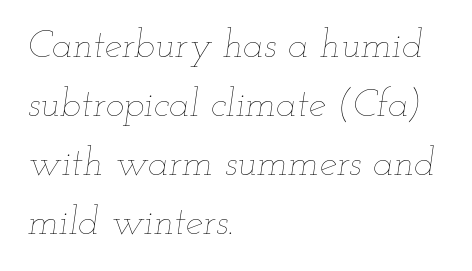
The image shows 39 px thin, wide type, italic (leaning right); set left-aligned, normal line spacing (1.51x), normal letter spacing, not underlined; low stroke contrast and a small x-height.
